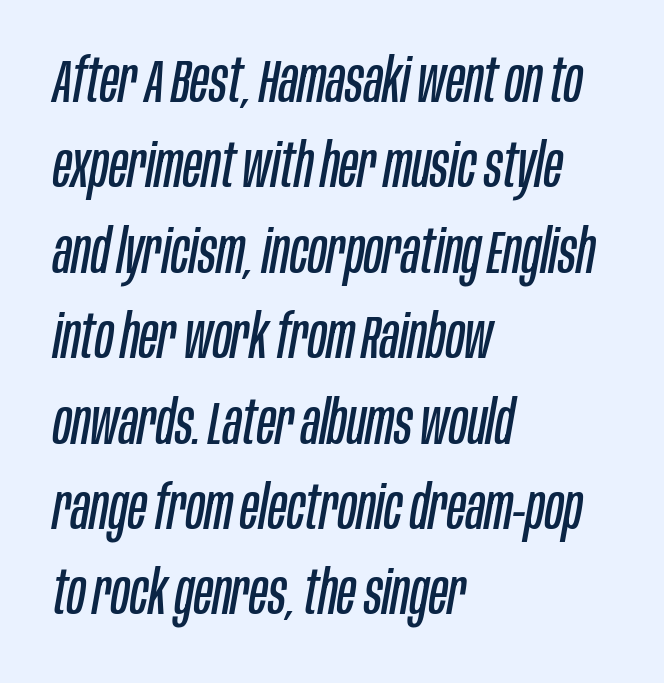
Q: Is the text bold? A: No.
Q: Is the text italic (slanted)? A: Yes, it leans right by about 10 degrees.
Q: Is the text underlined? A: No.
Q: How is the paragraph aligned? A: Left-aligned.
Q: Is the spacing between letters normal or unusually wide? A: Normal.
Q: Is the spacing between lines tight, normal or loose? A: Normal.
Q: Width (condensed, normal, or wide)? A: Condensed.
Q: Stroke contrast? A: Low.
Q: x-height? A: Large.
Q: Monospaced? A: No.
